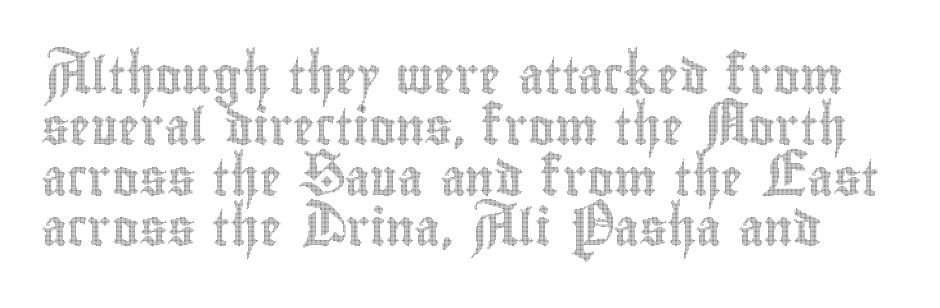
The image shows 36 px condensed type, upright; set normal line spacing (1.41x), normal letter spacing, not underlined; a small x-height.
